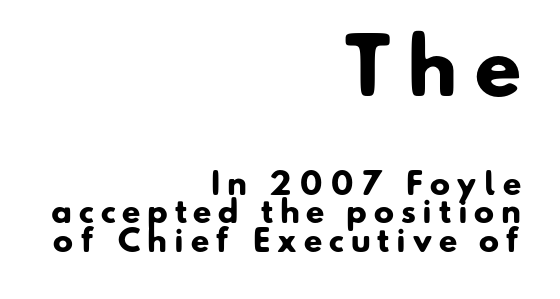
Does the type have serifs? No, each stem ends abruptly. The passage shown is typed in a proportional face where columns would drift. The tracking jumps out immediately: characters are airy and widely separated. The ragged edge is on the left, which tells us the setting is flush right. Just letters on the line, the space beneath them empty.
